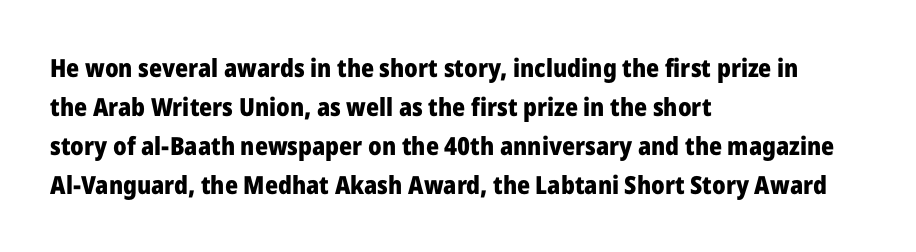
Q: Is the text bold? A: Yes.
Q: Is the text italic (slanted)? A: No, it is upright.
Q: Is the text underlined? A: No.
Q: How is the paragraph aligned? A: Left-aligned.
Q: Is the spacing between letters normal or unusually wide? A: Normal.
Q: Is the spacing between lines tight, normal or loose? A: Normal.
